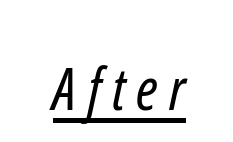
Q: Is the text bold? A: No.
Q: Is the typeface a serif or a sans-serif typeface? A: Sans-serif.
Q: Is the text underlined? A: Yes.
Q: Width (condensed, normal, or wide)? A: Condensed.
Q: Stroke contrast? A: Low.
Q: x-height? A: Medium.
Q: Monospaced? A: No.
